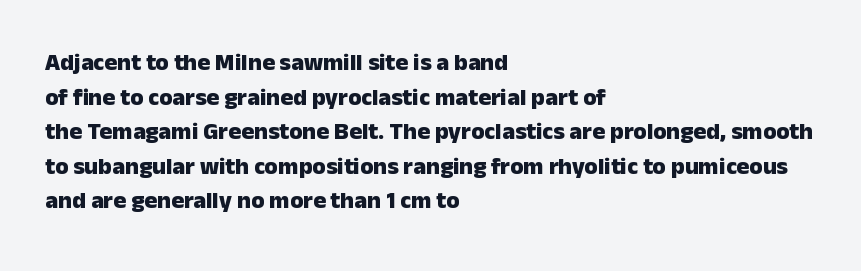
Rule under the text: the space is simply empty. Nothing unusual about the tracking: characters are spaced as the font intends. Leading: standard. This sample uses an upright cut, with every glyph sitting square on the baseline. Set as a true bold cut, around the 700 mark. Line beginnings align vertically; line endings do not.
